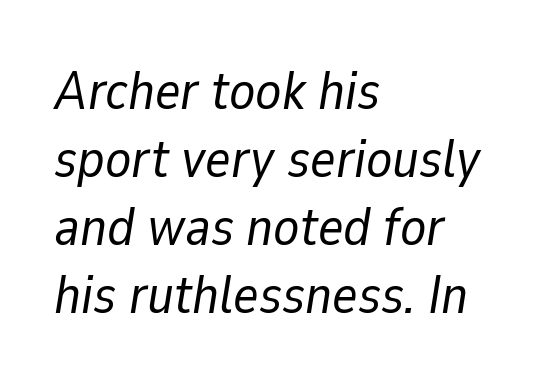
Q: Is the text bold? A: No.
Q: Is the text italic (slanted)? A: Yes, it leans right by about 9 degrees.
Q: Is the text underlined? A: No.
Q: How is the paragraph aligned? A: Left-aligned.
Q: Is the spacing between letters normal or unusually wide? A: Normal.
Q: Is the spacing between lines tight, normal or loose? A: Normal.
Q: Width (condensed, normal, or wide)? A: Normal.
Q: Stroke contrast? A: Low.
Q: x-height? A: Medium.
Q: Monospaced? A: No.
